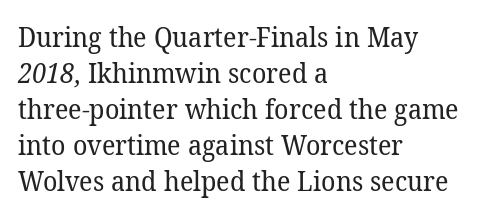
Q: Is the text bold? A: No.
Q: Is the text underlined? A: No.
Q: How is the paragraph aligned? A: Left-aligned.
Q: Is the spacing between letters normal or unusually wide? A: Normal.
Q: Is the spacing between lines tight, normal or loose? A: Normal.
